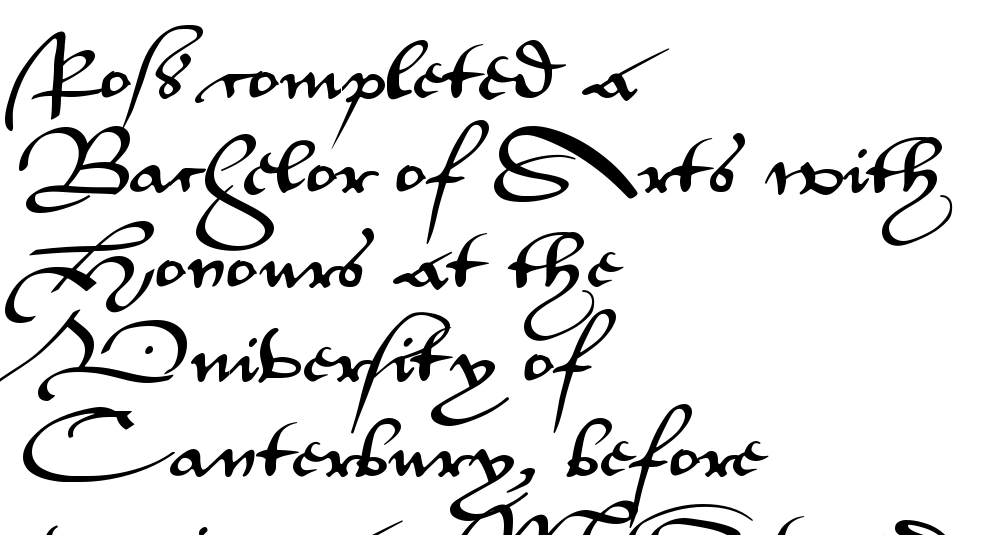
The image shows 66 px wide sans-serif type; set left-aligned, normal line spacing (1.43x), normal letter spacing, not underlined; medium stroke contrast and a small x-height.
